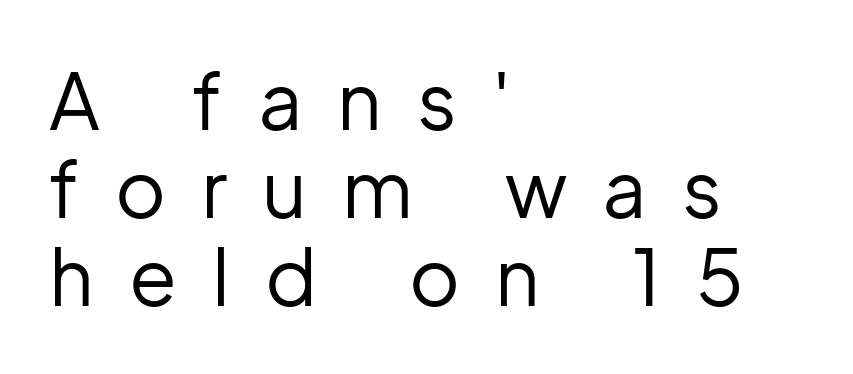
Which margin do the lines hug? The left one — the right edge is uneven. The space directly below the letters is spotless. Look at the bottom of the vertical strokes: they stop flat, with no serifs. Words appear elongated and porous because spacing is wide. Compared with typical paragraphs, the rows here are closer together.
